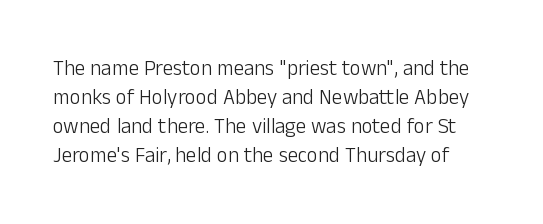
{"italic": "no", "bold": "no", "underline": "no", "line_spacing": "normal", "line_spacing_ratio": 1.38, "letter_spacing": "normal", "letter_spacing_em": 0.0, "glyph_px": 21}
